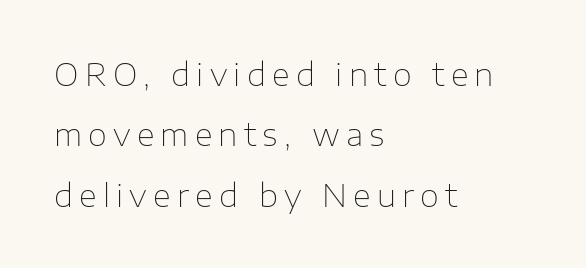
Q: Is the text bold? A: No.
Q: Is the text italic (slanted)? A: No, it is upright.
Q: Is the typeface a serif or a sans-serif typeface? A: Sans-serif.
Q: Is the text underlined? A: No.
Q: How is the paragraph aligned? A: Left-aligned.
Q: Is the spacing between letters normal or unusually wide? A: Unusually wide.
Q: Is the spacing between lines tight, normal or loose? A: Loose.
Q: Width (condensed, normal, or wide)? A: Normal.
Q: Stroke contrast? A: Low.
Q: x-height? A: Medium.
Q: Monospaced? A: No.
